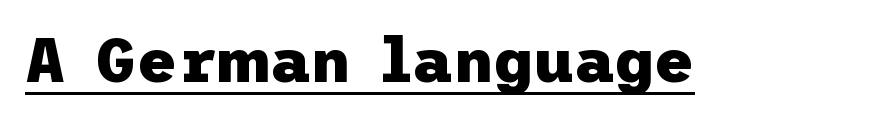
Q: Is the text bold? A: Yes.
Q: Is the text italic (slanted)? A: No, it is upright.
Q: Is the typeface a serif or a sans-serif typeface? A: Sans-serif.
Q: Is the text underlined? A: Yes.
Q: Is the spacing between letters normal or unusually wide? A: Normal.
Q: Width (condensed, normal, or wide)? A: Normal.
Q: Stroke contrast? A: Low.
Q: x-height? A: Medium.
